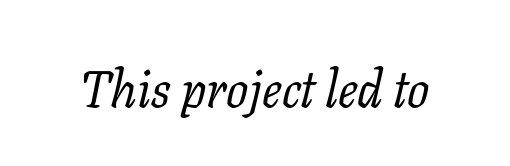
The image shows 52 px regular-weight serif type, italic (leaning right); set normal letter spacing, not underlined; low stroke contrast and a medium x-height.
